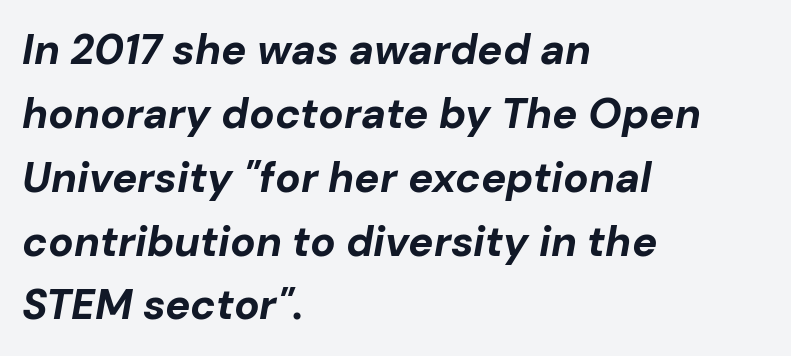
The image shows 42 px bold type, italic (leaning right); set left-aligned, normal line spacing (1.52x), normal letter spacing, not underlined; low stroke contrast and a medium x-height.
